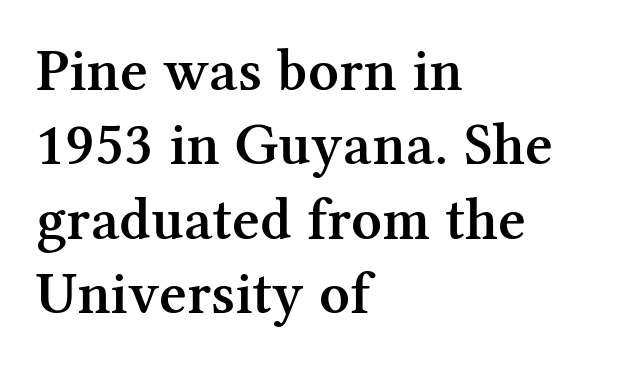
The image shows 60 px semibold serif type, upright; set left-aligned, line spacing 1.24x, normal letter spacing, not underlined; medium stroke contrast and a medium x-height.
